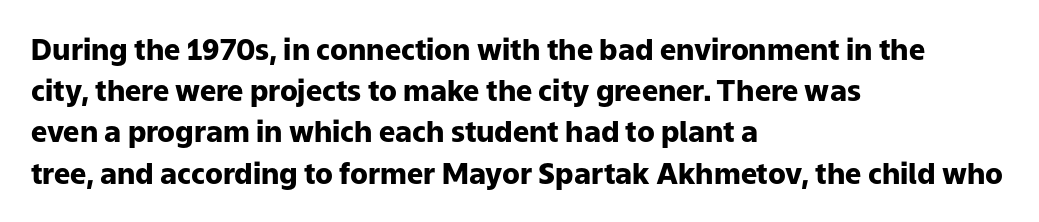
{"serif": "no", "italic": "no", "bold": "yes", "weight": "heavy", "width": "normal", "stroke_contrast": "low", "x_height": "medium", "monospaced": "no", "underline": "no", "align": "left", "line_spacing": "normal", "line_spacing_ratio": 1.42, "letter_spacing": "normal", "letter_spacing_em": 0.0, "glyph_px": 29}
